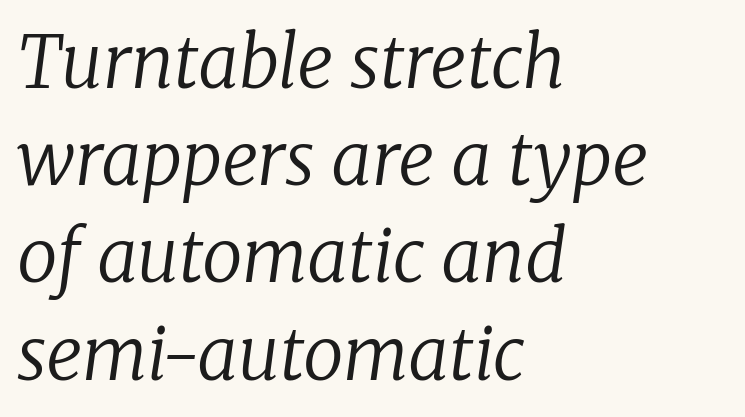
Layout note: lines flush left. No word sits above an underline. The rendering applies a slant to the glyphs. Each letter keeps its own natural width here, so spacing adapts to shape.
